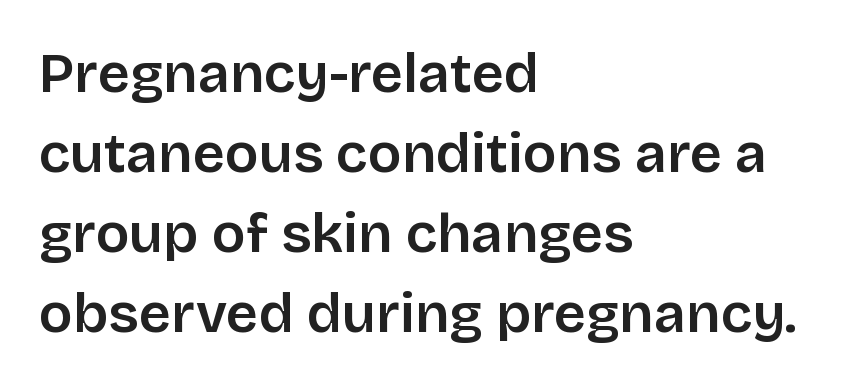
The image shows 56 px semibold sans-serif type, upright; set left-aligned, normal line spacing (1.43x), normal letter spacing, not underlined; low stroke contrast and a large x-height.
